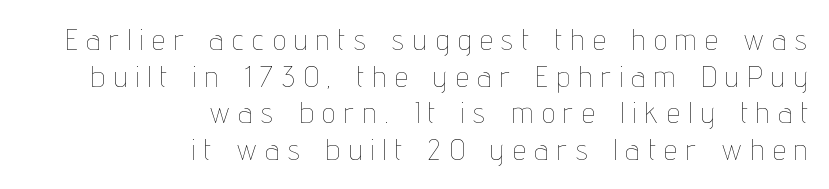
The image shows 29 px thin, condensed type, upright; set right-aligned, normal line spacing (1.26x), unusually wide letter spacing (+0.32 em), not underlined; low stroke contrast and a medium x-height.
